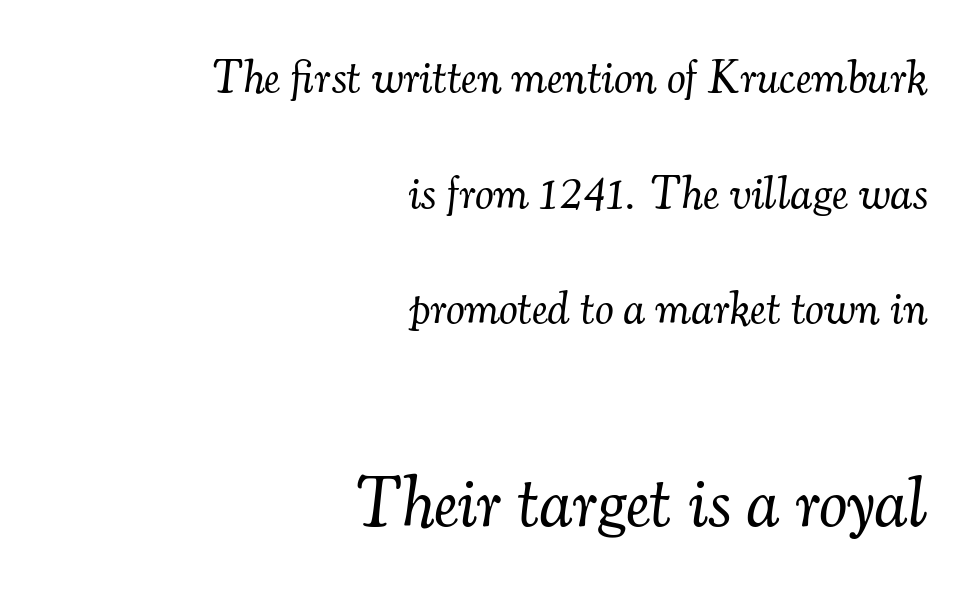
Q: Is the text bold? A: No.
Q: Is the text italic (slanted)? A: Yes, it leans right by about 7 degrees.
Q: Is the typeface a serif or a sans-serif typeface? A: Serif.
Q: Is the text underlined? A: No.
Q: How is the paragraph aligned? A: Right-aligned.
Q: Is the spacing between letters normal or unusually wide? A: Normal.
Q: Is the spacing between lines tight, normal or loose? A: Loose.
Q: Which block of text is set in a larger size, the first (top) or the second (bottom)? A: The second (bottom) one.
Q: Width (condensed, normal, or wide)? A: Normal.
Q: Stroke contrast? A: Medium.
Q: x-height? A: Small.
Q: Monospaced? A: No.
